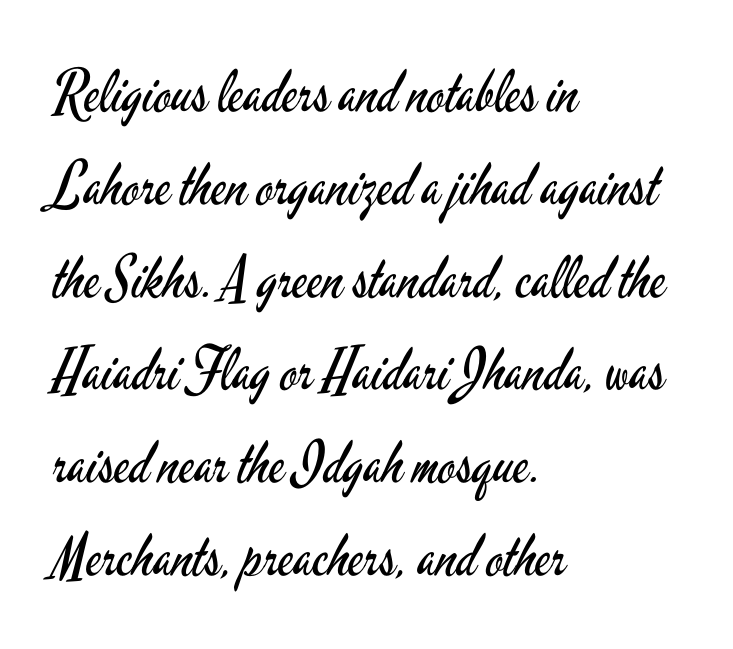
{"serif": "no", "bold": "no", "weight": "regular", "width": "condensed", "stroke_contrast": "low", "x_height": "small", "monospaced": "no", "underline": "no", "align": "left", "line_spacing": "normal", "line_spacing_ratio": 1.6, "letter_spacing": "normal", "letter_spacing_em": 0.0, "glyph_px": 58}
